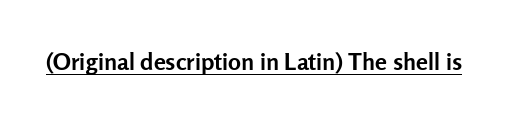
Students, observe the line beneath the letters — that is underlining. Upright lettering throughout. Summary of weight: heavy, a full bold. Here the glyphs are tracked normally, forming tight word shapes.
